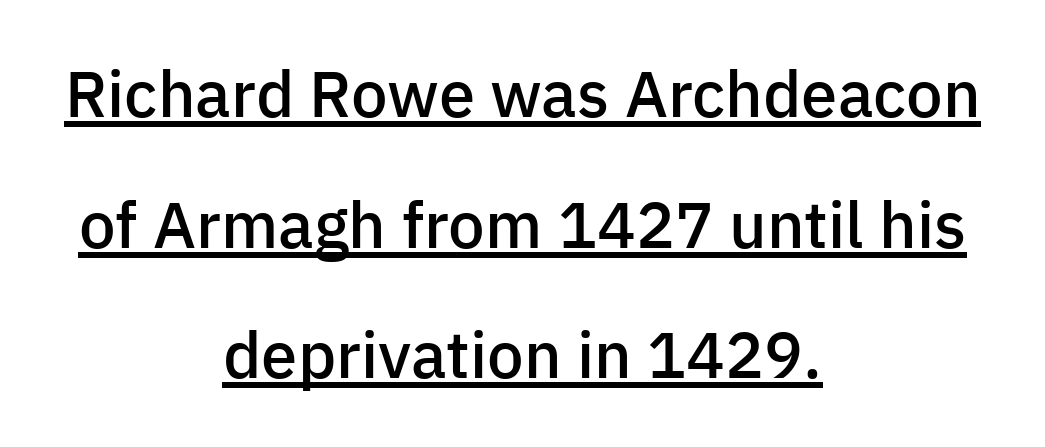
{"serif": "no", "italic": "no", "bold": "semi", "weight": "semibold", "width": "normal", "stroke_contrast": "low", "x_height": "medium", "monospaced": "no", "underline": "yes", "align": "center", "line_spacing": "loose", "line_spacing_ratio": 2.01, "letter_spacing": "normal", "letter_spacing_em": 0.0, "glyph_px": 65}
